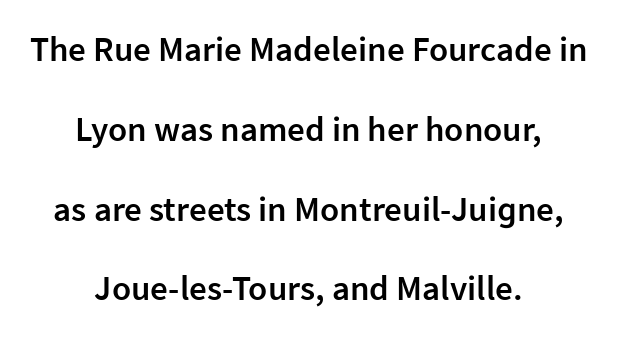
Q: Is the text bold? A: Semi-bold.
Q: Is the text italic (slanted)? A: No, it is upright.
Q: Is the typeface a serif or a sans-serif typeface? A: Sans-serif.
Q: Is the text underlined? A: No.
Q: How is the paragraph aligned? A: Centered.
Q: Is the spacing between letters normal or unusually wide? A: Normal.
Q: Is the spacing between lines tight, normal or loose? A: Loose.
Q: Width (condensed, normal, or wide)? A: Normal.
Q: Stroke contrast? A: Low.
Q: x-height? A: Medium.
Q: Monospaced? A: No.
